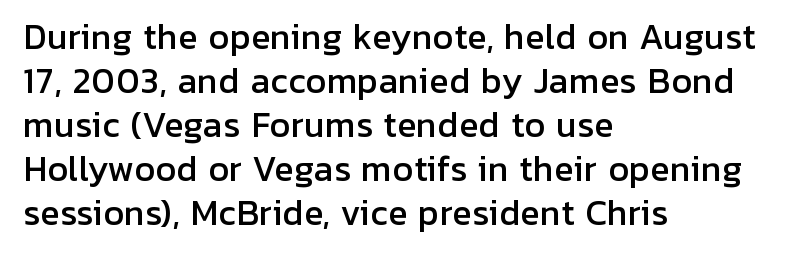
{"serif": "no", "italic": "no", "width": "normal", "stroke_contrast": "low", "x_height": "medium", "monospaced": "no", "underline": "no", "align": "left", "line_spacing": "normal", "line_spacing_ratio": 1.33, "letter_spacing": "normal", "letter_spacing_em": 0.0, "glyph_px": 33}
